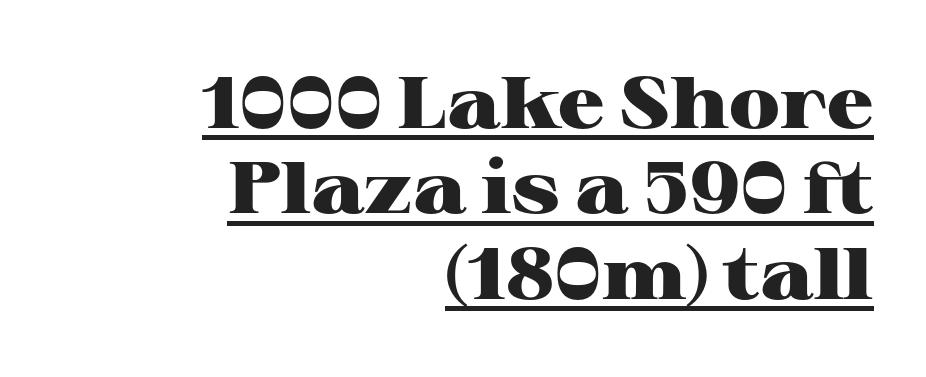
The image shows 73 px heavy, wide serif type, upright; set right-aligned, line spacing 1.17x, normal letter spacing, underlined; high stroke contrast and a medium x-height.
